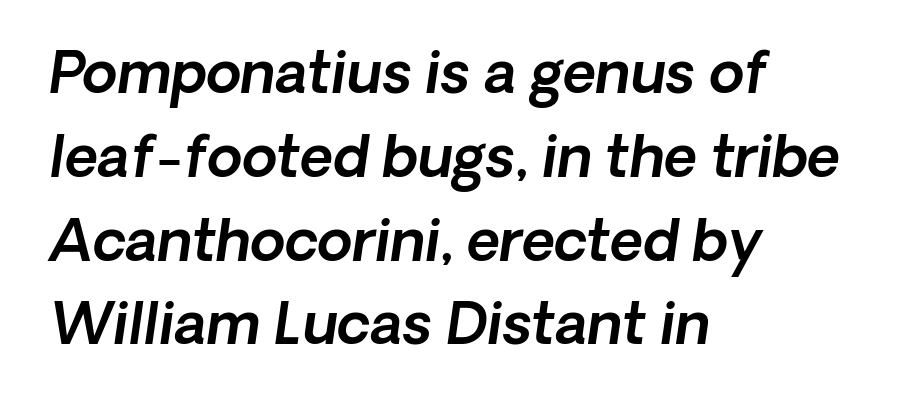
{"italic": "yes", "lean": "right", "slant_degrees": 8, "width": "normal", "x_height": "medium", "monospaced": "no", "underline": "no", "align": "left", "line_spacing": "normal", "line_spacing_ratio": 1.47, "letter_spacing": "normal", "letter_spacing_em": 0.0, "glyph_px": 57}
